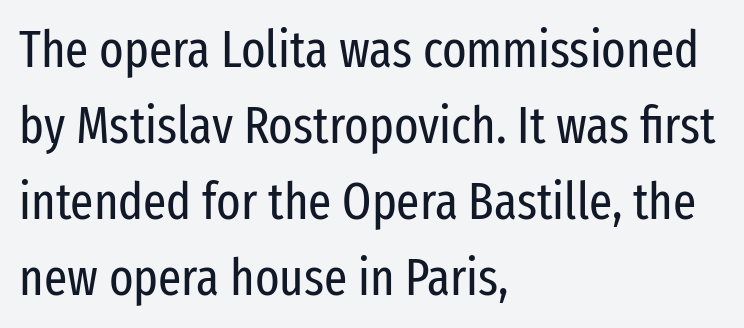
Q: Is the text bold? A: No.
Q: Is the text italic (slanted)? A: No, it is upright.
Q: Is the typeface a serif or a sans-serif typeface? A: Sans-serif.
Q: Is the text underlined? A: No.
Q: How is the paragraph aligned? A: Left-aligned.
Q: Is the spacing between letters normal or unusually wide? A: Normal.
Q: Is the spacing between lines tight, normal or loose? A: Normal.
Q: Width (condensed, normal, or wide)? A: Condensed.
Q: Stroke contrast? A: Low.
Q: x-height? A: Medium.
Q: Monospaced? A: No.
